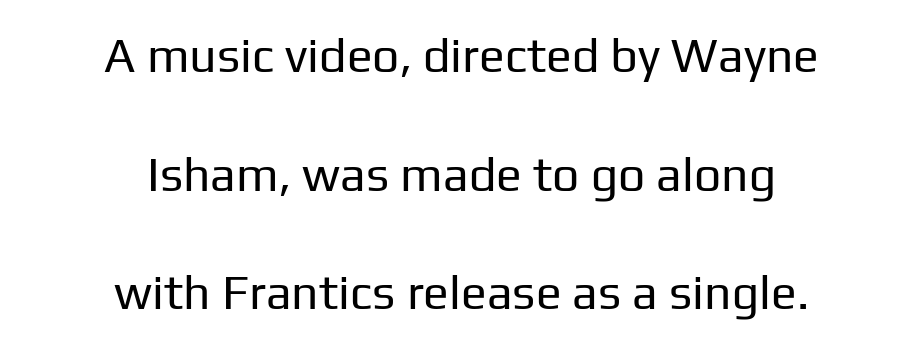
{"serif": "no", "italic": "no", "bold": "no", "weight": "regular", "width": "normal", "stroke_contrast": "low", "x_height": "medium", "monospaced": "no", "underline": "no", "align": "center", "line_spacing": "loose", "line_spacing_ratio": 2.47, "letter_spacing": "normal", "letter_spacing_em": 0.0, "glyph_px": 48}
